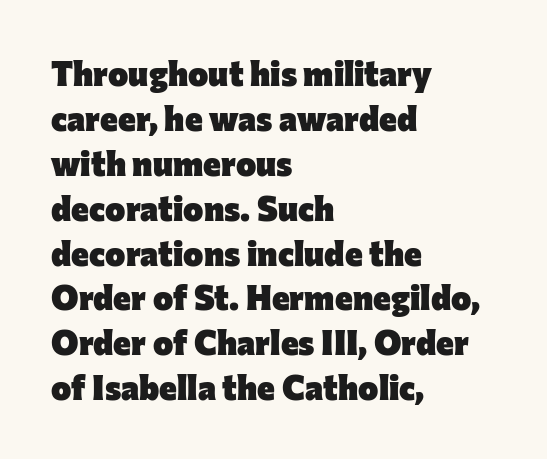
The image shows 34 px heavy sans-serif type, upright; set left-aligned, normal line spacing (1.32x), normal letter spacing, not underlined; low stroke contrast and a medium x-height.
